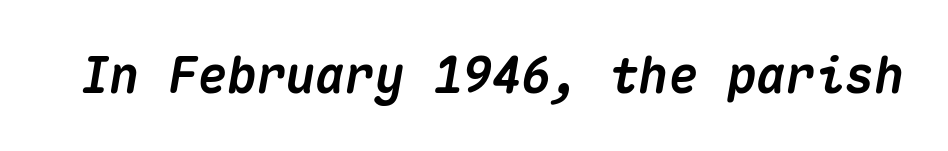
A full-strength bold gives these letters their thick strokes. Rendered with sloped, italic letterforms. The gap between lines stays unmarked. The type is set solid horizontally, with unmodified tracking. Note the uniform advance width — an 'i' takes as much space as an 'm'.
